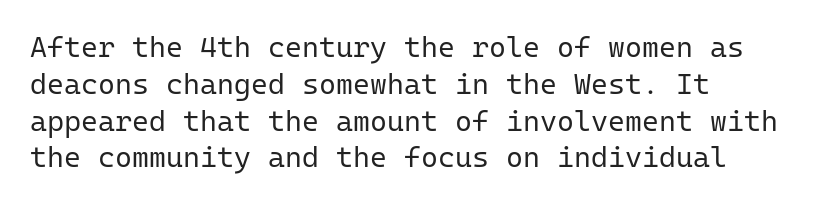
This sample uses plain, unmodified letter spacing. A roman cut, with each character standing at attention. This sample keeps an unexceptional amount of space between lines. Beneath every word, the page is bare. The passage shown is typeset with a sans-serif family.
